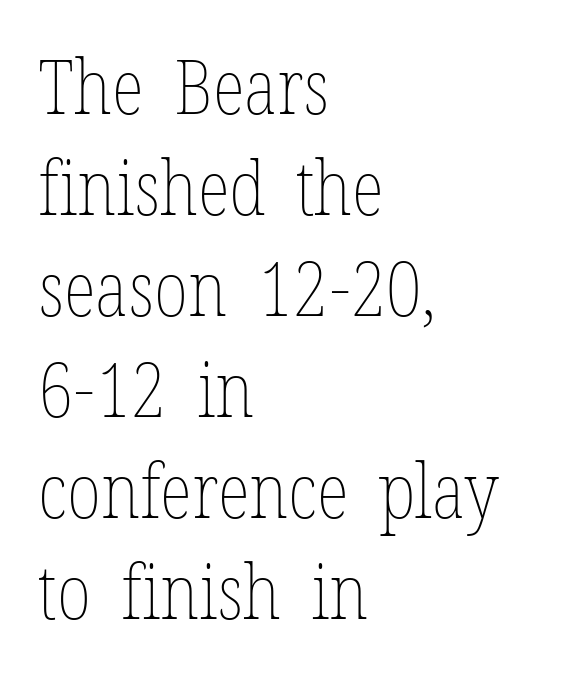
The image shows 76 px thin, condensed type, upright; set left-aligned, normal line spacing (1.33x), normal letter spacing, not underlined; low stroke contrast and a medium x-height.
